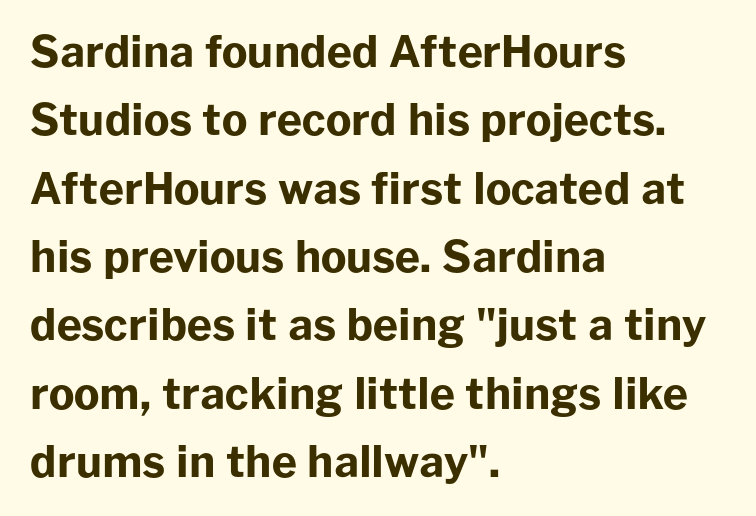
Q: Is the text bold? A: Yes.
Q: Is the text italic (slanted)? A: No, it is upright.
Q: Is the typeface a serif or a sans-serif typeface? A: Sans-serif.
Q: Is the text underlined? A: No.
Q: How is the paragraph aligned? A: Left-aligned.
Q: Is the spacing between letters normal or unusually wide? A: Normal.
Q: Is the spacing between lines tight, normal or loose? A: Normal.
Q: Width (condensed, normal, or wide)? A: Normal.
Q: Stroke contrast? A: Low.
Q: x-height? A: Medium.
Q: Monospaced? A: No.
